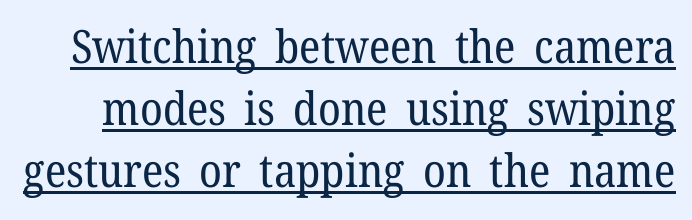
Q: Is the text bold? A: No.
Q: Is the text italic (slanted)? A: No, it is upright.
Q: Is the typeface a serif or a sans-serif typeface? A: Serif.
Q: Is the text underlined? A: Yes.
Q: Is the spacing between letters normal or unusually wide? A: Normal.
Q: Is the spacing between lines tight, normal or loose? A: Normal.
Q: Width (condensed, normal, or wide)? A: Normal.
Q: Stroke contrast? A: Low.
Q: x-height? A: Medium.
Q: Monospaced? A: No.
